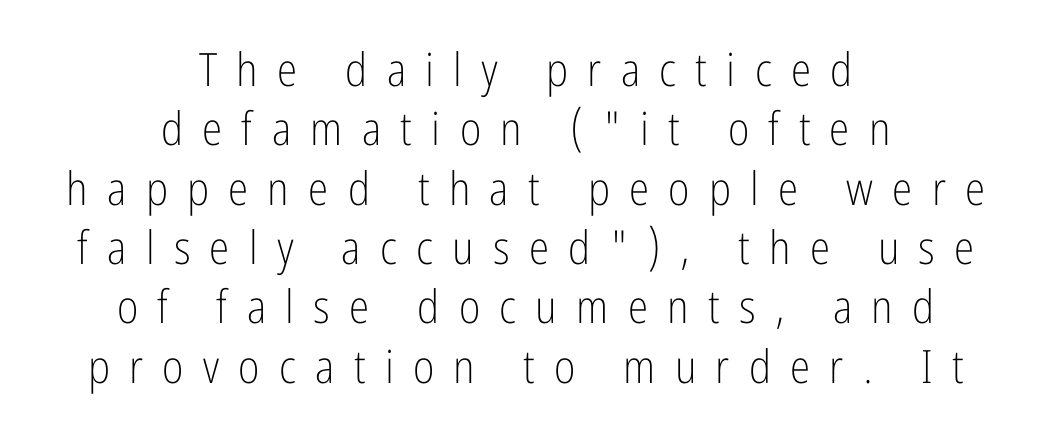
In terms of leading, this rendering sits right in the middle. Characters follow at a spacing far wider than the type designer built in. The foot of each line stays bare and open. Do the letters lean? They stand straight. Is this a fixed-width face? No — the glyphs have proportional, varying widths. Is the stroke heavy? The answer is a plain regular-or-lighter.
